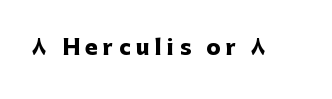
The image shows 21 px bold type, upright; set unusually wide letter spacing (+0.26 em), not underlined.
